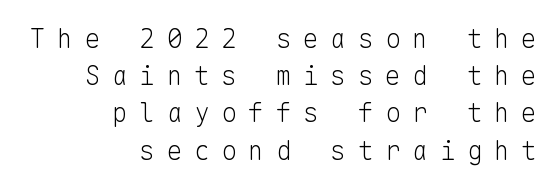
Tracking value appears strongly positive — letters spread wide. When letters stand straight like this, we call the style roman or upright. Lines of text with bare space underneath. A student would call this right alignment; a typographer would say flush right, rag left. The designer left line spacing at the default.
